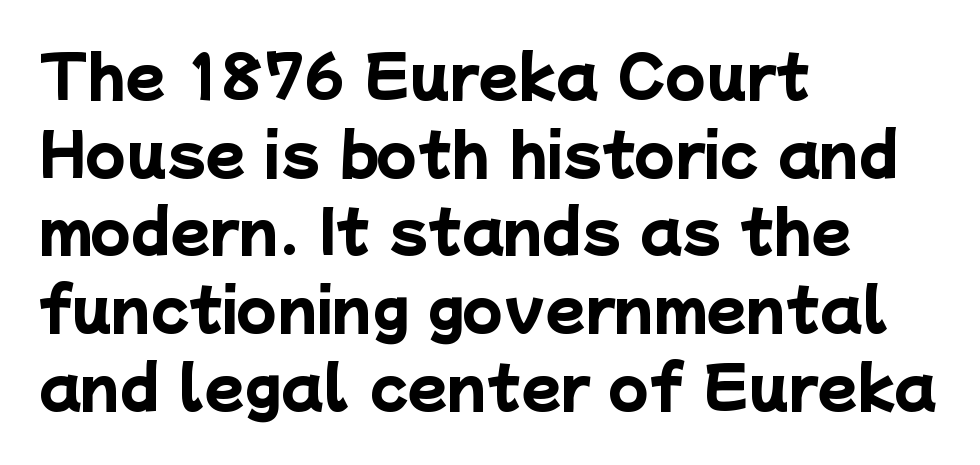
The image shows 58 px heavy sans-serif type; set left-aligned, normal line spacing (1.34x), normal letter spacing, not underlined; low stroke contrast and a medium x-height.
